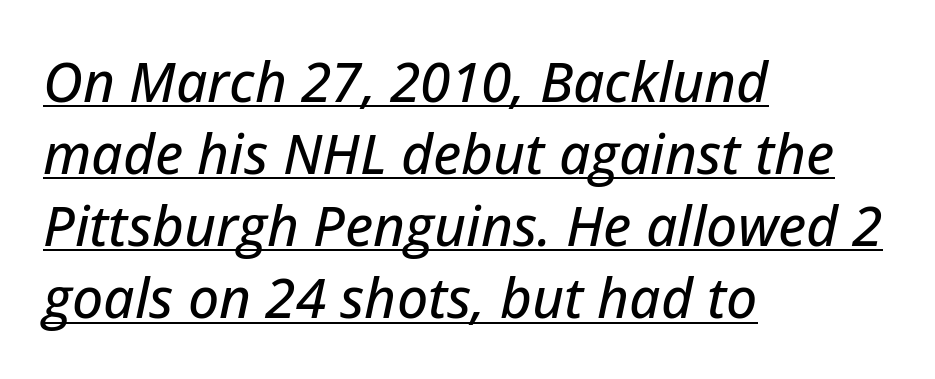
{"italic": "yes", "lean": "right", "slant_degrees": 12, "width": "normal", "stroke_contrast": "low", "x_height": "medium", "monospaced": "no", "underline": "yes", "align": "left", "line_spacing": "normal", "line_spacing_ratio": 1.31, "letter_spacing": "normal", "letter_spacing_em": 0.0, "glyph_px": 55}
